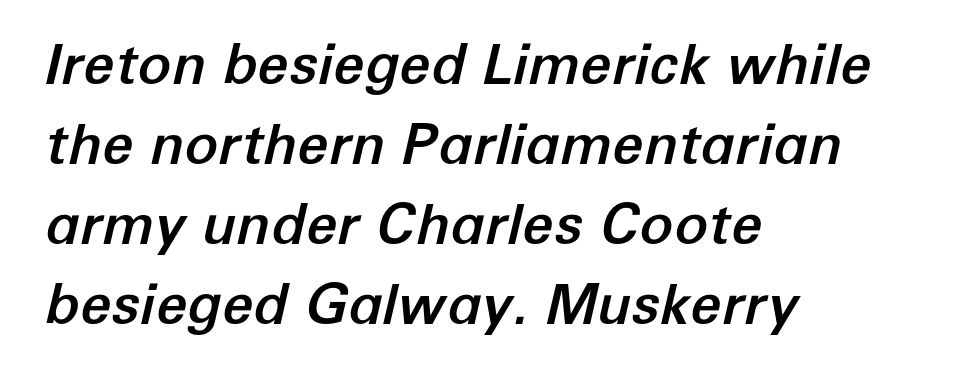
{"italic": "yes", "lean": "right", "slant_degrees": 12, "width": "normal", "stroke_contrast": "low", "x_height": "medium", "monospaced": "no", "underline": "no", "align": "left", "line_spacing": "normal", "line_spacing_ratio": 1.43, "letter_spacing": "normal", "letter_spacing_em": 0.0, "glyph_px": 56}
